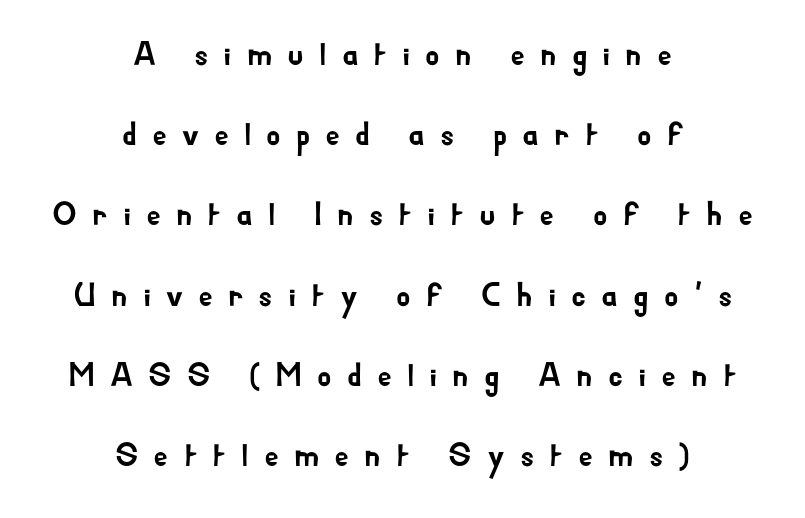
The image shows 33 px sans-serif type, upright; set centered, loose line spacing (2.43x), unusually wide letter spacing (+0.45 em), not underlined; low stroke contrast and a small x-height.
